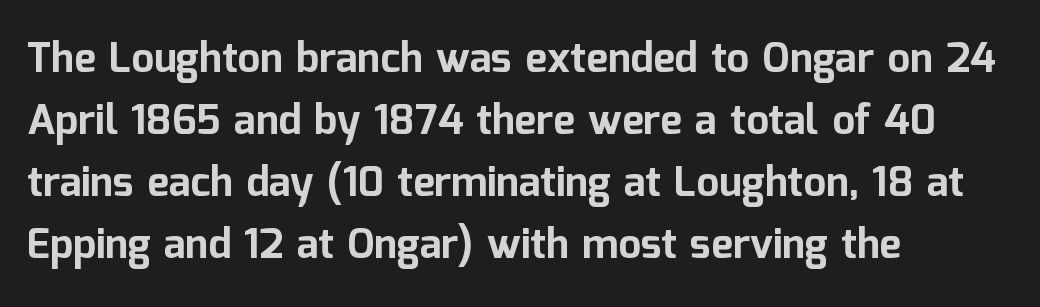
{"serif": "no", "italic": "no", "bold": "yes", "weight": "bold", "width": "normal", "stroke_contrast": "low", "x_height": "medium", "monospaced": "no", "underline": "no", "align": "left", "line_spacing": "normal", "line_spacing_ratio": 1.51, "letter_spacing": "normal", "letter_spacing_em": 0.0, "glyph_px": 41}
